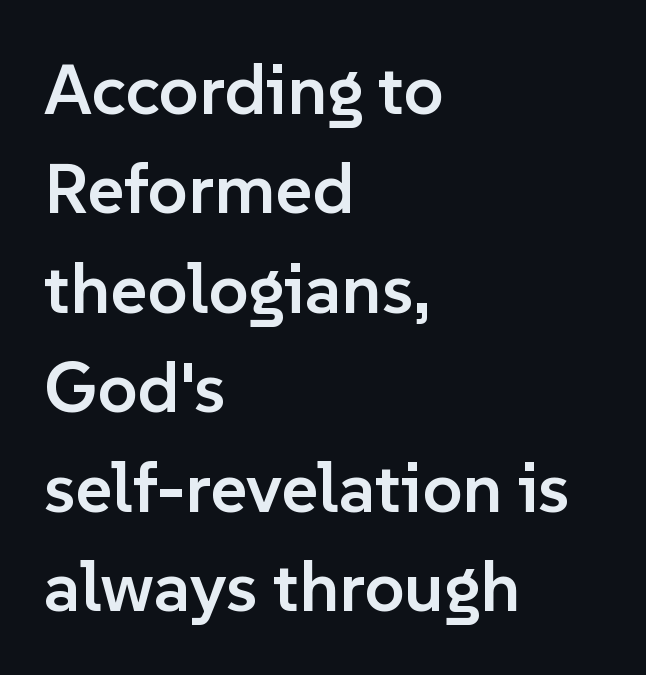
The image shows 71 px semibold sans-serif type, upright; set left-aligned, normal line spacing (1.4x), normal letter spacing, not underlined; low stroke contrast and a medium x-height.
